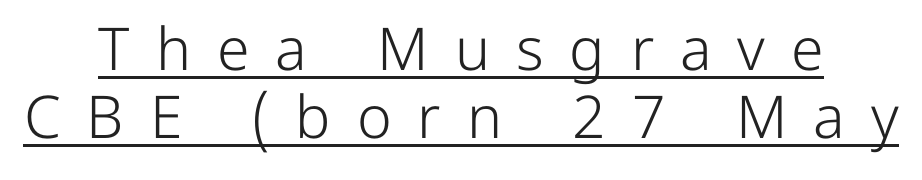
Posture: straight, roman, zero tilt. Vertical stems look standard width or narrower in stroke. A centered setting, common on invitations and titles, is used for this passage. Has an underline been added? It has.
